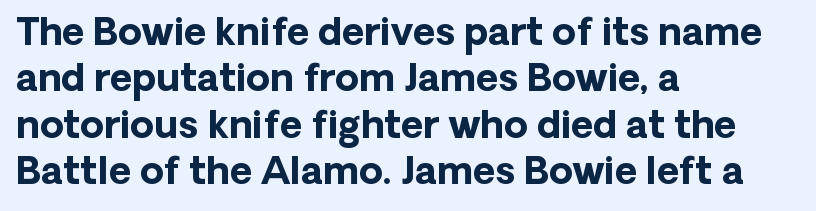
The image shows 38 px bold sans-serif type, upright; set left-aligned, line spacing 1.22x, normal letter spacing, not underlined; low stroke contrast and a medium x-height.
